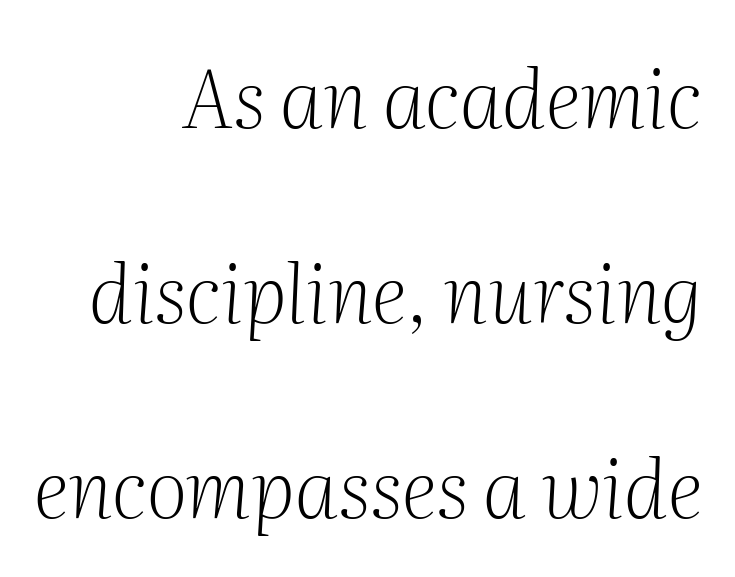
Weight: regular or lighter. Inter-character spacing is left at the font's built-in metrics. Are there feet on the stems? There are — it's a serif. The passage shown stacks its lines with a broad gap. Note the varied advance widths — an 'i' is clearly narrower than an 'm'.
